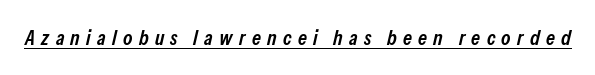
This is moderately heavy type, rendered in semibold. The lettering tilts uniformly, giving the passage an italic look. You can see a thin bar hugging the bottom of the glyphs. The type is letterspaced generously, with wide tracking.
